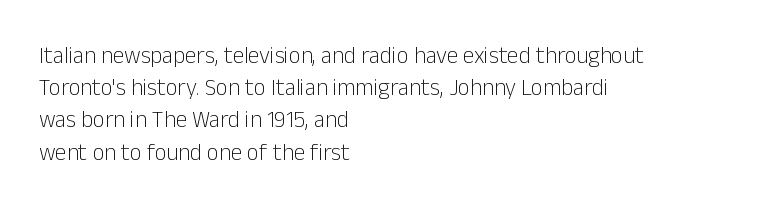
Regarding leading, the lines here are spaced in the standard way. The setting favours the left margin, as ordinary paragraphs usually do. The typeface has the unassuming heft of standard copy or less. The tracking reads as untouched default to a designer's eye. Type without underlining. Vertical strokes here are truly vertical.
